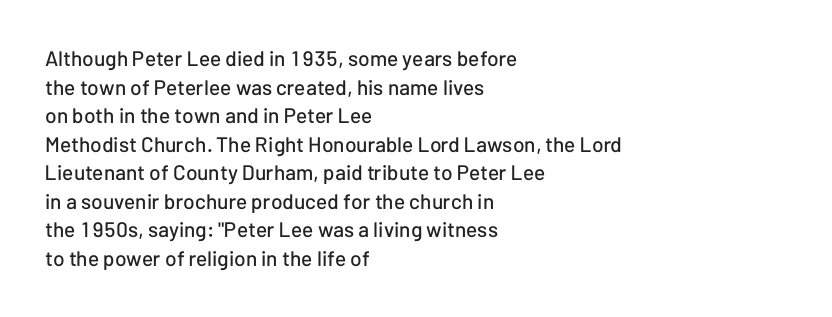
{"italic": "no", "underline": "no", "align": "left", "line_spacing": "normal", "line_spacing_ratio": 1.36, "letter_spacing": "normal", "letter_spacing_em": 0.0, "glyph_px": 21}
